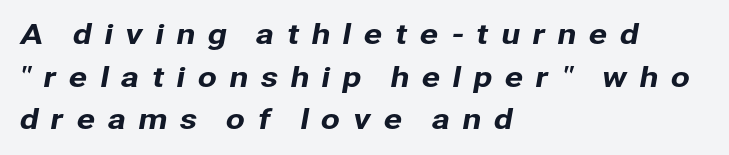
{"serif": "no", "width": "normal", "stroke_contrast": "low", "x_height": "medium", "monospaced": "no", "underline": "no", "align": "left", "line_spacing": "normal", "line_spacing_ratio": 1.52, "letter_spacing": "wide", "letter_spacing_em": 0.42, "glyph_px": 28}
